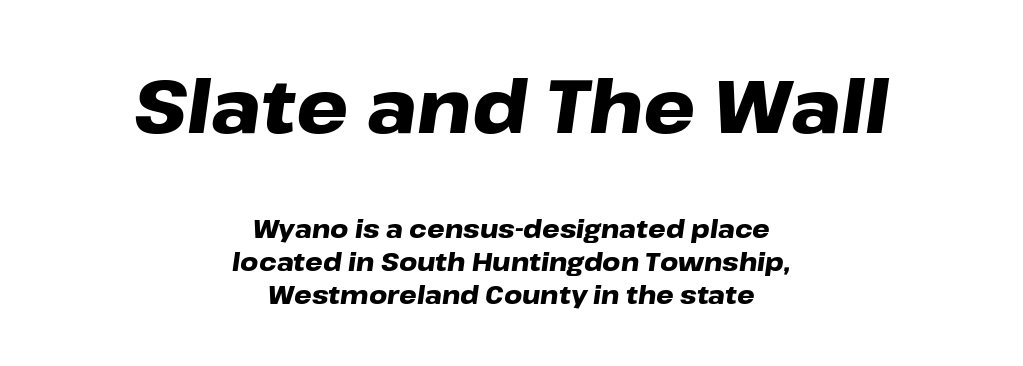
{"italic": "yes", "lean": "right", "slant_degrees": 8, "bold": "yes", "weight": "heavy", "width": "wide", "stroke_contrast": "low", "x_height": "medium", "monospaced": "no", "underline": "no", "align": "center", "line_spacing": "normal", "line_spacing_ratio": 1.33, "letter_spacing": "normal", "letter_spacing_em": 0.0, "larger_block": "first", "size_ratio": 2.96, "glyph_px": 74}
